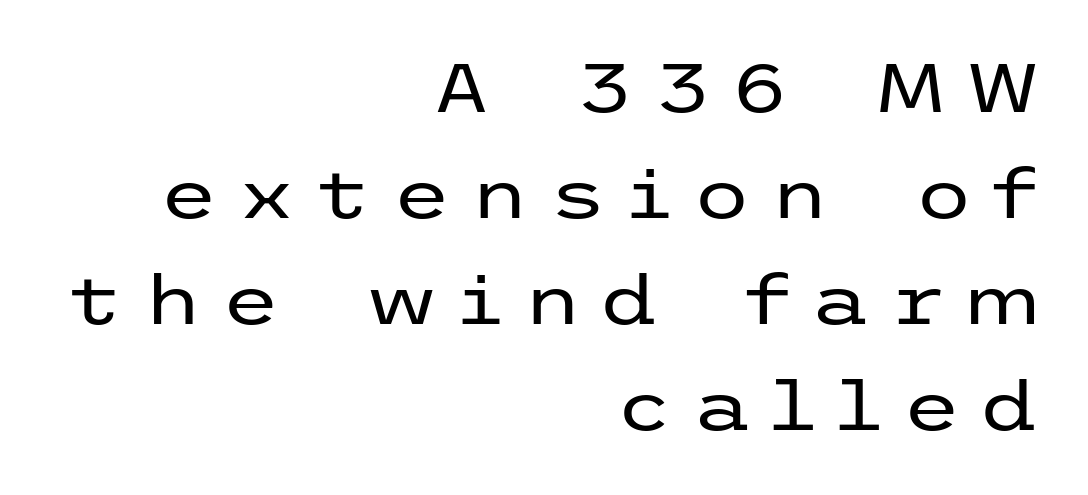
The image shows 68 px regular-weight, wide sans-serif type, upright; set right-aligned, normal line spacing (1.56x), unusually wide letter spacing (+0.27 em), not underlined; low stroke contrast and a medium x-height.
